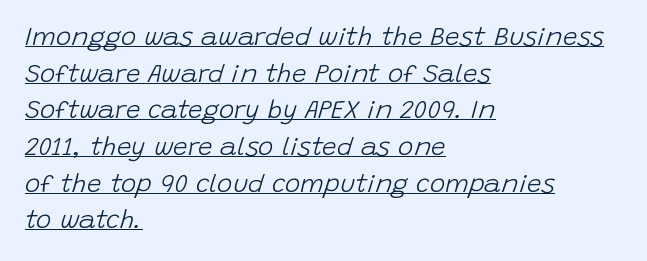
{"italic": "yes", "lean": "right", "slant_degrees": 15, "bold": "no", "underline": "yes", "align": "left", "line_spacing": "normal", "line_spacing_ratio": 1.41, "letter_spacing": "normal", "letter_spacing_em": 0.0, "glyph_px": 26}
